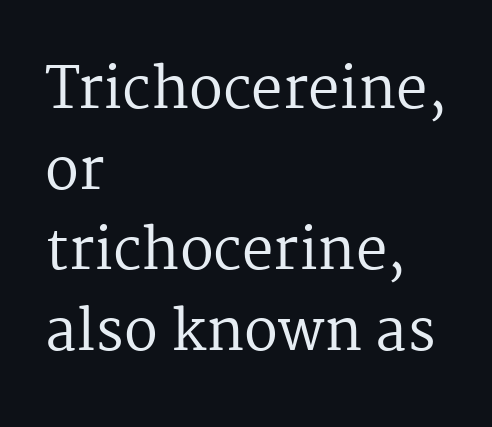
Q: Is the text bold? A: No.
Q: Is the text italic (slanted)? A: No, it is upright.
Q: Is the typeface a serif or a sans-serif typeface? A: Serif.
Q: Is the text underlined? A: No.
Q: How is the paragraph aligned? A: Left-aligned.
Q: Is the spacing between letters normal or unusually wide? A: Normal.
Q: Is the spacing between lines tight, normal or loose? A: Normal.
Q: Width (condensed, normal, or wide)? A: Normal.
Q: Stroke contrast? A: Medium.
Q: x-height? A: Medium.
Q: Monospaced? A: No.
